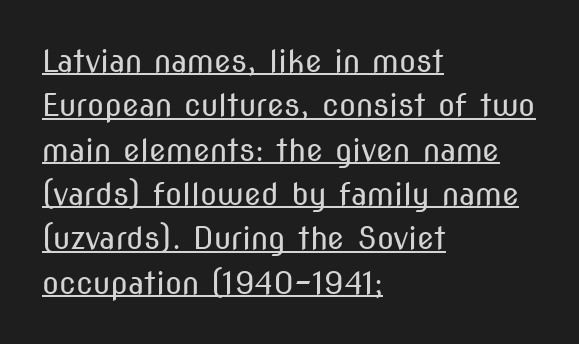
Q: Is the text bold? A: No.
Q: Is the text italic (slanted)? A: No, it is upright.
Q: Is the typeface a serif or a sans-serif typeface? A: Sans-serif.
Q: Is the text underlined? A: Yes.
Q: How is the paragraph aligned? A: Left-aligned.
Q: Is the spacing between letters normal or unusually wide? A: Normal.
Q: Is the spacing between lines tight, normal or loose? A: Normal.
Q: Width (condensed, normal, or wide)? A: Condensed.
Q: Stroke contrast? A: Medium.
Q: x-height? A: Medium.
Q: Monospaced? A: No.
